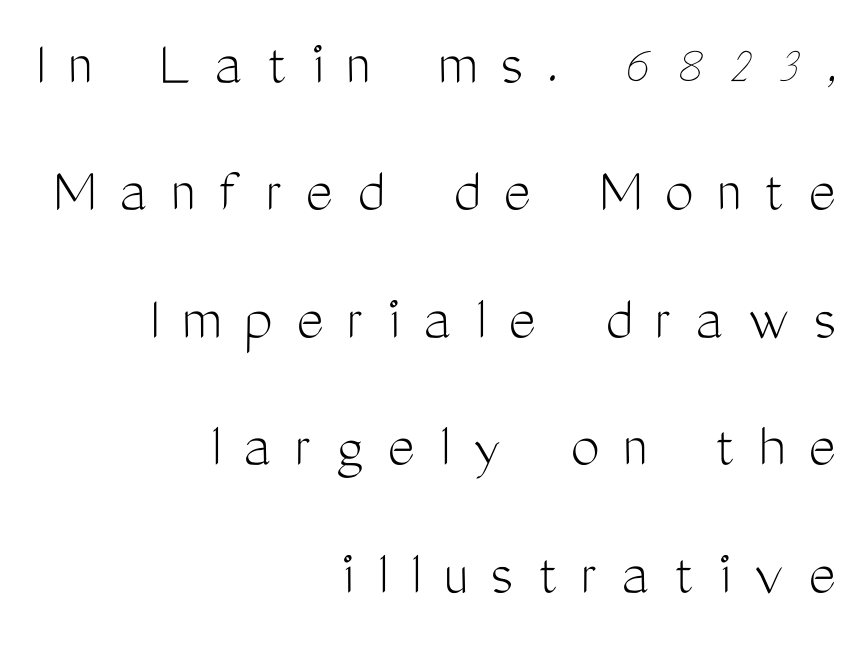
{"serif": "no", "italic": "no", "bold": "no", "weight": "light", "width": "condensed", "stroke_contrast": "medium", "x_height": "medium", "monospaced": "no", "underline": "no", "align": "right", "line_spacing": "loose", "line_spacing_ratio": 1.96, "letter_spacing": "wide", "letter_spacing_em": 0.36, "glyph_px": 65}
